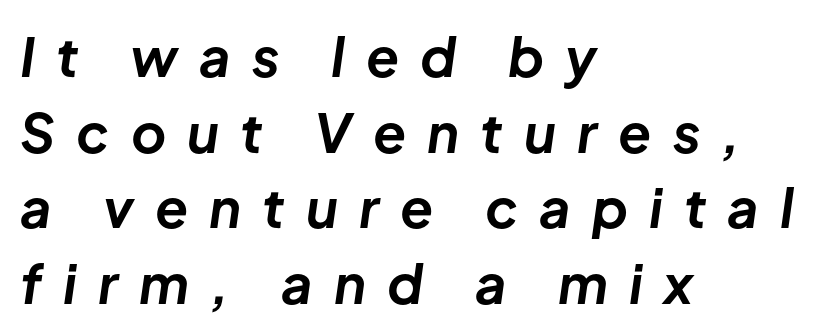
The image shows 54 px bold type, italic (leaning right); set left-aligned, normal line spacing (1.4x), unusually wide letter spacing (+0.39 em), not underlined; low stroke contrast and a medium x-height.
